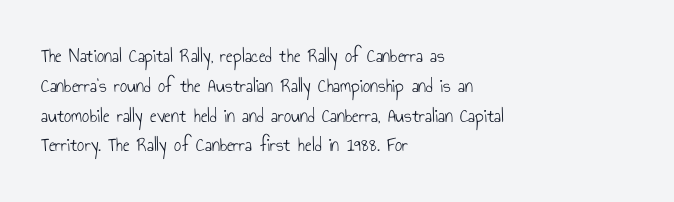
The image shows 20 px text type, upright; set left-aligned, normal line spacing (1.49x), normal letter spacing, not underlined.
